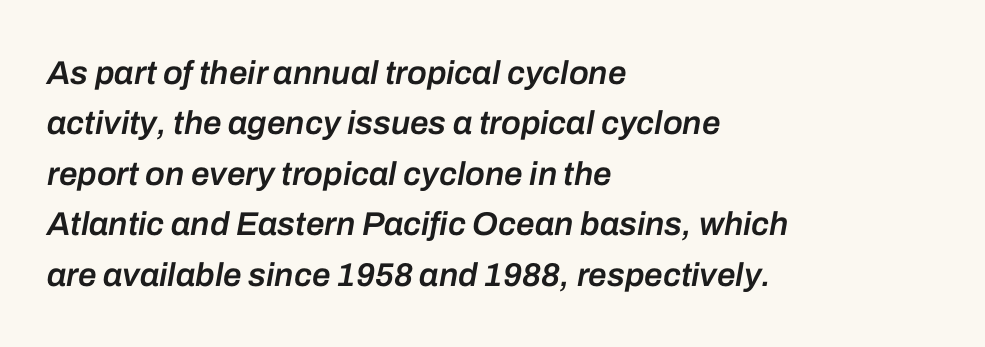
Q: Is the text bold? A: Semi-bold.
Q: Is the text italic (slanted)? A: Yes, it leans right by about 10 degrees.
Q: Is the text underlined? A: No.
Q: How is the paragraph aligned? A: Left-aligned.
Q: Is the spacing between letters normal or unusually wide? A: Normal.
Q: Is the spacing between lines tight, normal or loose? A: Normal.
Q: Width (condensed, normal, or wide)? A: Normal.
Q: Stroke contrast? A: Low.
Q: x-height? A: Medium.
Q: Monospaced? A: No.
